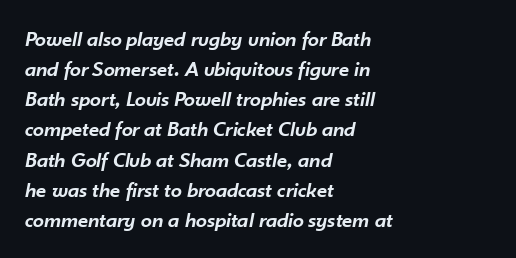
Does the leading feel generous? No, just average. In terms of posture, this sample is oblique. This rendering features lettering with no underline. Moderately thickened strokes mark this as semibold type. The rendering anchors every line to the left-hand side.
